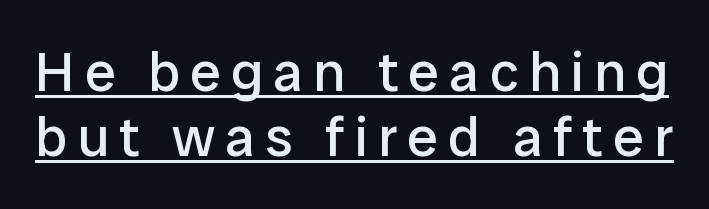
{"serif": "no", "italic": "no", "bold": "no", "weight": "regular", "width": "normal", "stroke_contrast": "low", "x_height": "medium", "monospaced": "no", "underline": "yes", "line_spacing_ratio": 1.16, "glyph_px": 56}
